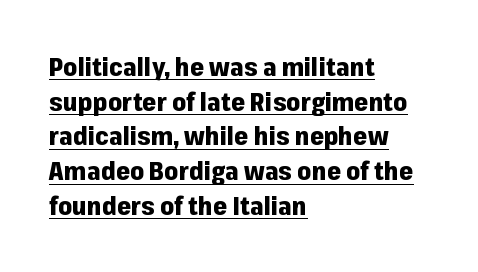
Q: Is the text bold? A: Yes.
Q: Is the text italic (slanted)? A: No, it is upright.
Q: Is the text underlined? A: Yes.
Q: How is the paragraph aligned? A: Left-aligned.
Q: Is the spacing between letters normal or unusually wide? A: Normal.
Q: Is the spacing between lines tight, normal or loose? A: Normal.
